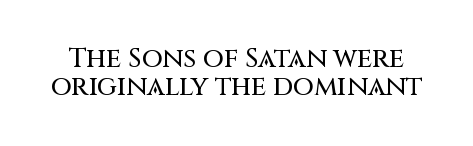
The gaps between neighbouring characters are ordinary and unremarkable. Vertically, the passage feels compressed, each row crowding the next. The axis of the letterforms is exactly vertical. The area under the type is left untouched.
